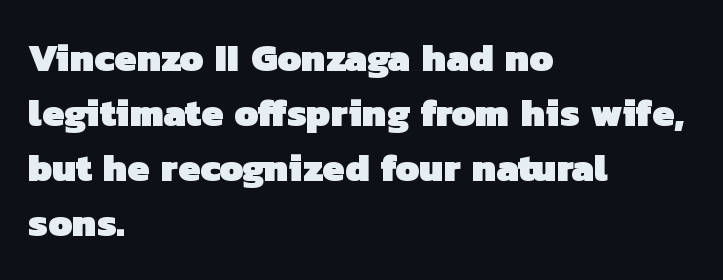
The image shows 39 px heavy sans-serif type; set left-aligned, normal line spacing (1.41x), normal letter spacing, not underlined; low stroke contrast and a medium x-height.
